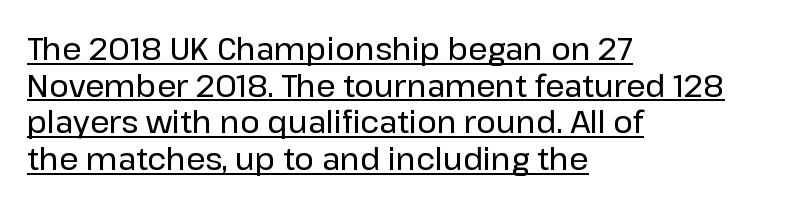
The image shows 30 px sans-serif type, upright; set left-aligned, line spacing 1.22x, normal letter spacing, underlined; low stroke contrast and a medium x-height.
